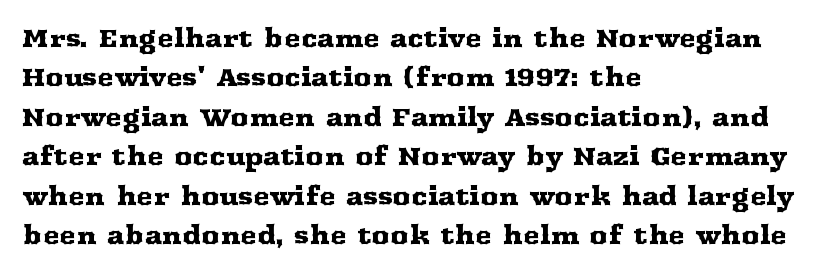
{"italic": "no", "underline": "no", "align": "left", "line_spacing": "normal", "line_spacing_ratio": 1.58, "letter_spacing": "normal", "letter_spacing_em": 0.0, "glyph_px": 25}
